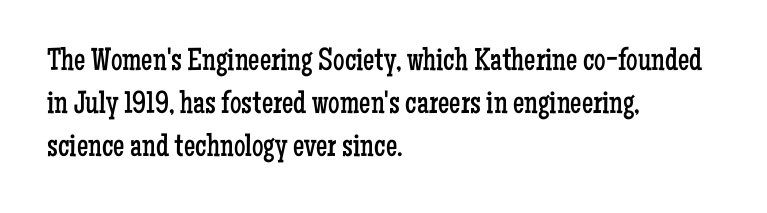
Weight: in the light-to-regular range. All the whitespace from short lines collects on the right. Any mark beneath the type? The region is blank. The leading is moderate, giving the passage an even texture. Varying glyph widths throughout — classic text-font behaviour.
